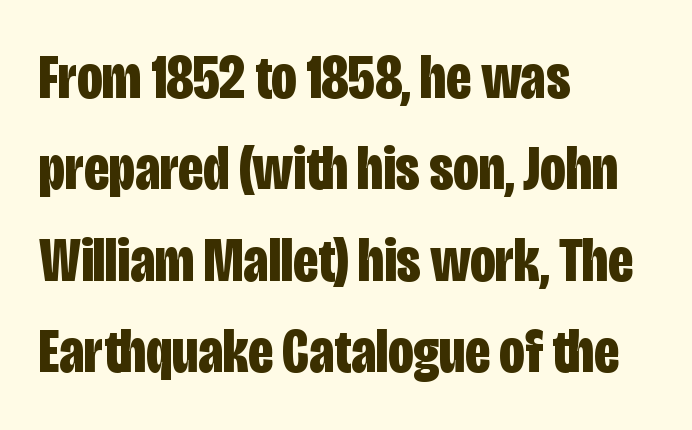
{"serif": "no", "italic": "no", "bold": "yes", "weight": "bold", "width": "condensed", "stroke_contrast": "low", "x_height": "large", "monospaced": "no", "underline": "no", "align": "left", "line_spacing": "normal", "line_spacing_ratio": 1.45, "letter_spacing": "normal", "letter_spacing_em": 0.0, "glyph_px": 63}
